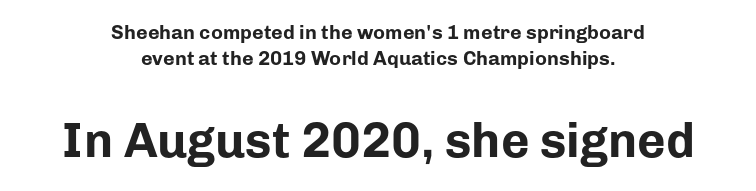
Default kerning and tracking; the words read as compact shapes. One glance says typical: line gaps are just what's usual. Think of a printed novel: that variable character pitch is what you see here. The font's upright variant was chosen for this text. Any mark beneath the type? The region is blank.
